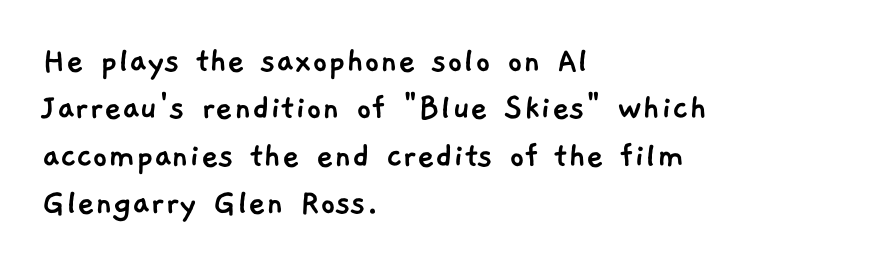
Q: Is the typeface a serif or a sans-serif typeface? A: Sans-serif.
Q: Is the text underlined? A: No.
Q: How is the paragraph aligned? A: Left-aligned.
Q: Is the spacing between letters normal or unusually wide? A: Normal.
Q: Is the spacing between lines tight, normal or loose? A: Normal.
Q: Width (condensed, normal, or wide)? A: Normal.
Q: Stroke contrast? A: Low.
Q: x-height? A: Medium.
Q: Monospaced? A: No.
